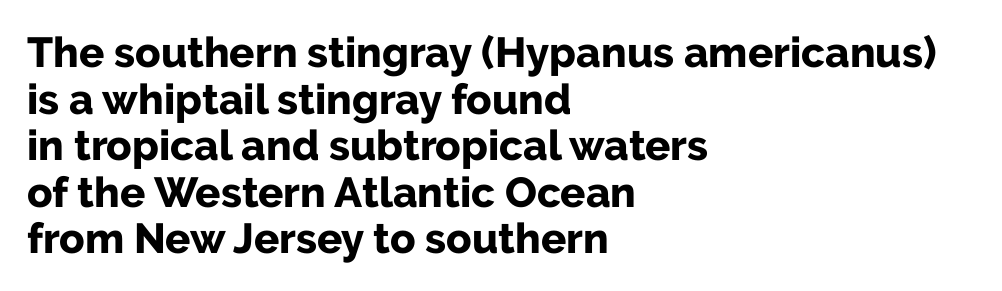
{"serif": "no", "italic": "no", "bold": "yes", "weight": "bold", "width": "normal", "stroke_contrast": "low", "x_height": "medium", "monospaced": "no", "underline": "no", "align": "left", "line_spacing": "tight", "line_spacing_ratio": 1.11, "letter_spacing": "normal", "letter_spacing_em": 0.0, "glyph_px": 42}
